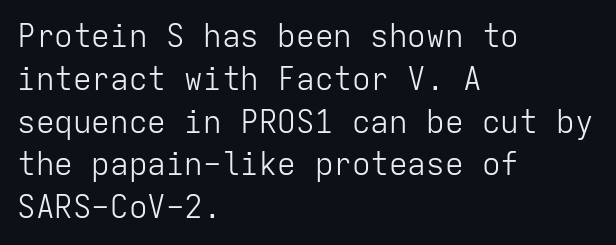
Q: Is the text bold? A: No.
Q: Is the text italic (slanted)? A: No, it is upright.
Q: Is the typeface a serif or a sans-serif typeface? A: Sans-serif.
Q: Is the text underlined? A: No.
Q: How is the paragraph aligned? A: Left-aligned.
Q: Is the spacing between letters normal or unusually wide? A: Normal.
Q: Is the spacing between lines tight, normal or loose? A: Normal.
Q: Width (condensed, normal, or wide)? A: Normal.
Q: Stroke contrast? A: Low.
Q: x-height? A: Medium.
Q: Monospaced? A: Yes.
